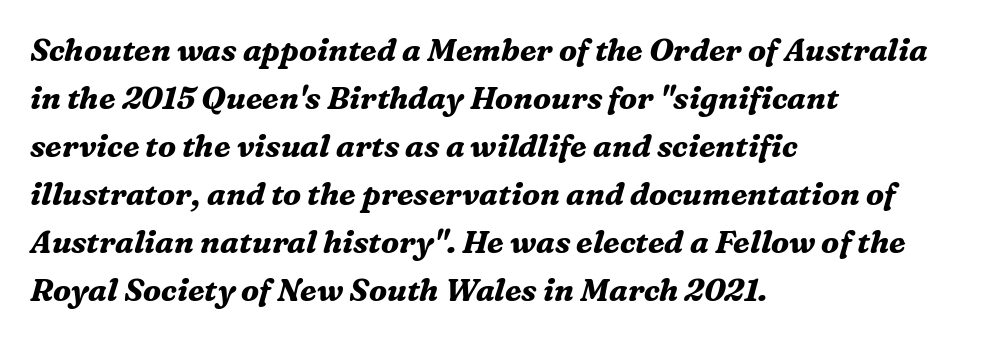
{"serif": "yes", "italic": "yes", "lean": "right", "slant_degrees": 16, "bold": "yes", "weight": "bold", "width": "normal", "stroke_contrast": "medium", "x_height": "medium", "monospaced": "no", "underline": "no", "align": "left", "line_spacing": "normal", "line_spacing_ratio": 1.55, "letter_spacing": "normal", "letter_spacing_em": 0.0, "glyph_px": 31}
